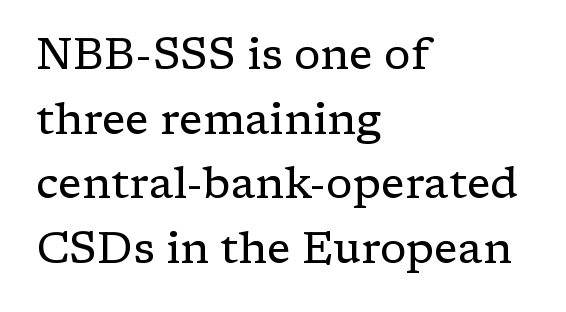
Q: Is the text bold? A: No.
Q: Is the text italic (slanted)? A: No, it is upright.
Q: Is the typeface a serif or a sans-serif typeface? A: Serif.
Q: Is the text underlined? A: No.
Q: How is the paragraph aligned? A: Left-aligned.
Q: Is the spacing between letters normal or unusually wide? A: Normal.
Q: Is the spacing between lines tight, normal or loose? A: Normal.
Q: Width (condensed, normal, or wide)? A: Normal.
Q: Stroke contrast? A: Low.
Q: x-height? A: Medium.
Q: Monospaced? A: No.
